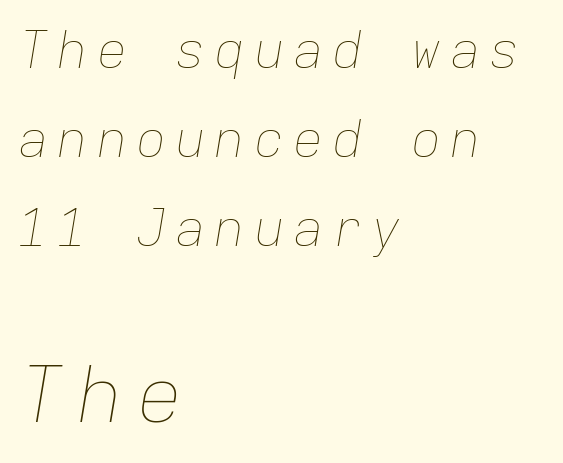
Left-aligned paragraph, ragged on the right. The letters look calm and open, with moderate or lighter stems. There's an unmistakable incline to the writing here. Just letters on the line, the space beneath them empty. Size contrast runs from small at the top to large at the bottom.
